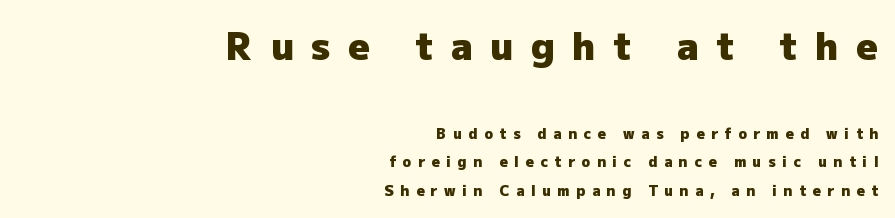
Q: Is the text bold? A: Yes.
Q: Is the text italic (slanted)? A: No, it is upright.
Q: Is the typeface a serif or a sans-serif typeface? A: Sans-serif.
Q: Is the text underlined? A: No.
Q: How is the paragraph aligned? A: Right-aligned.
Q: Is the spacing between letters normal or unusually wide? A: Unusually wide.
Q: Is the spacing between lines tight, normal or loose? A: Loose.
Q: Which block of text is set in a larger size, the first (top) or the second (bottom)? A: The first (top) one.
Q: Width (condensed, normal, or wide)? A: Normal.
Q: Stroke contrast? A: Low.
Q: x-height? A: Medium.
Q: Monospaced? A: No.
